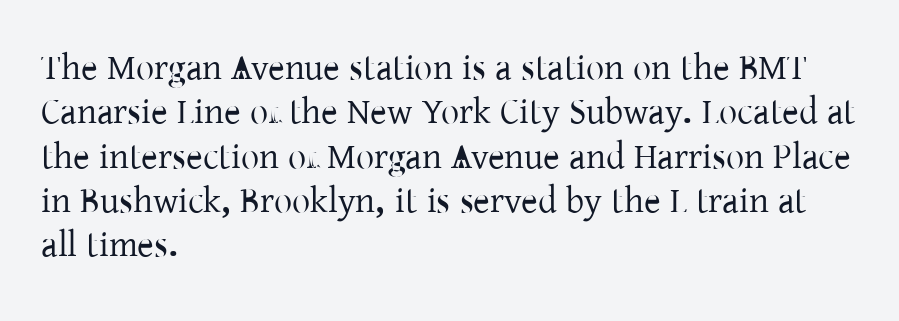
{"serif": "yes", "italic": "no", "width": "normal", "stroke_contrast": "low", "x_height": "medium", "monospaced": "no", "underline": "no", "align": "left", "line_spacing_ratio": 1.23, "letter_spacing": "normal", "letter_spacing_em": 0.0, "glyph_px": 36}
